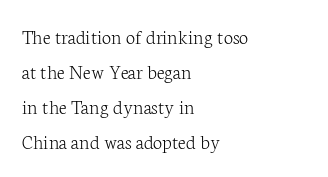
{"italic": "no", "bold": "no", "underline": "no", "align": "left", "line_spacing": "normal", "line_spacing_ratio": 1.67, "letter_spacing": "normal", "letter_spacing_em": 0.0, "glyph_px": 21}
